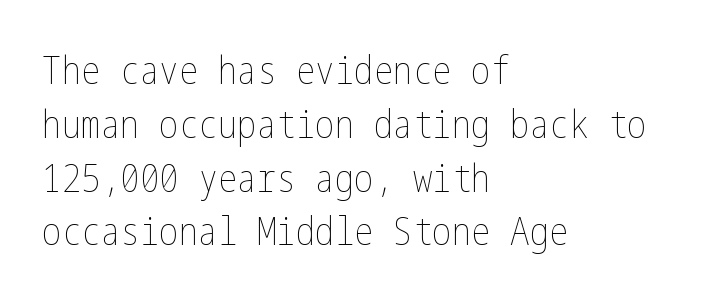
The image shows 39 px thin, condensed type, upright; set left-aligned, normal line spacing (1.38x), normal letter spacing, not underlined; low stroke contrast and a medium x-height.
